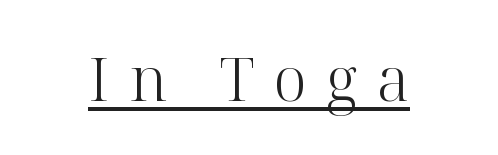
Observe the serifs anchoring each vertical stroke in this sample. The letterforms sit at book weight or below. Somebody hit Ctrl+U on this one — the words are underlined. A typesetter would call this proportional, since set widths differ per character. The font's upright variant was chosen for this text.
